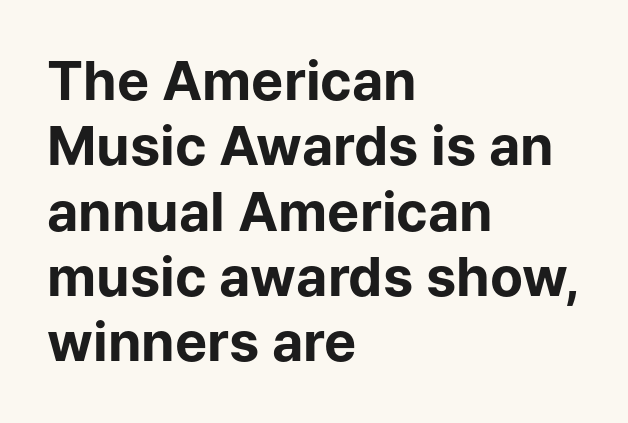
The rendering anchors every line to the left-hand side. The rendering shows plain stroke endings on the letterforms — a sans-serif design. Students, note that the glyphs here touch the page at normal intervals. Plain, unruled lines of type. A dark, heavy texture on the line: the type is bold.
